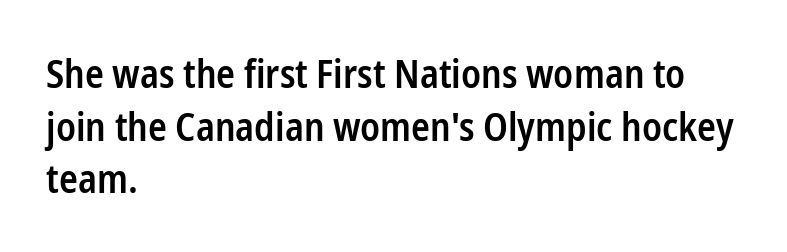
{"serif": "no", "italic": "no", "bold": "semi", "weight": "semibold", "width": "condensed", "stroke_contrast": "low", "x_height": "medium", "monospaced": "no", "underline": "no", "align": "left", "line_spacing": "normal", "line_spacing_ratio": 1.35, "letter_spacing": "normal", "letter_spacing_em": 0.0, "glyph_px": 39}
